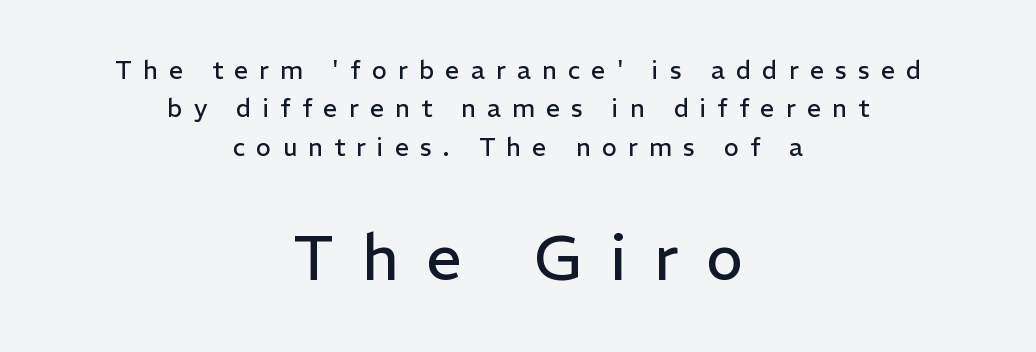
Q: Is the text bold? A: No.
Q: Is the text italic (slanted)? A: No, it is upright.
Q: Is the typeface a serif or a sans-serif typeface? A: Sans-serif.
Q: Is the text underlined? A: No.
Q: How is the paragraph aligned? A: Centered.
Q: Is the spacing between letters normal or unusually wide? A: Unusually wide.
Q: Is the spacing between lines tight, normal or loose? A: Normal.
Q: Which block of text is set in a larger size, the first (top) or the second (bottom)? A: The second (bottom) one.
Q: Width (condensed, normal, or wide)? A: Normal.
Q: Stroke contrast? A: Low.
Q: x-height? A: Medium.
Q: Monospaced? A: No.
